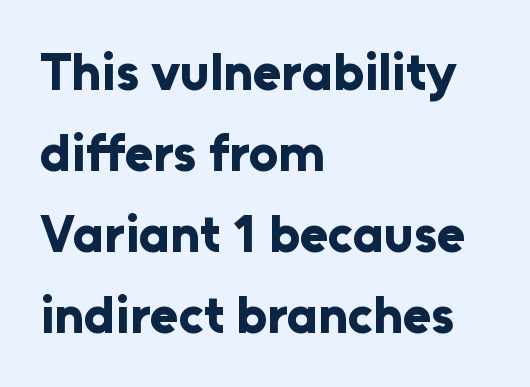
Q: Is the text bold? A: Yes.
Q: Is the text italic (slanted)? A: No, it is upright.
Q: Is the typeface a serif or a sans-serif typeface? A: Sans-serif.
Q: Is the text underlined? A: No.
Q: How is the paragraph aligned? A: Left-aligned.
Q: Is the spacing between letters normal or unusually wide? A: Normal.
Q: Is the spacing between lines tight, normal or loose? A: Normal.
Q: Width (condensed, normal, or wide)? A: Normal.
Q: Stroke contrast? A: Low.
Q: x-height? A: Medium.
Q: Monospaced? A: No.
